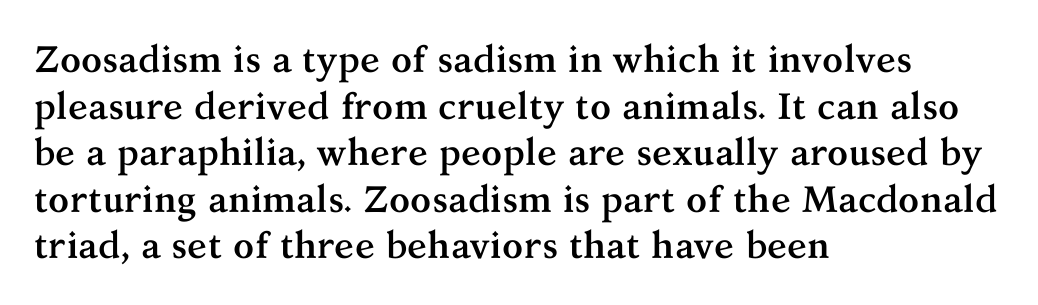
Q: Is the text bold? A: Yes.
Q: Is the text italic (slanted)? A: No, it is upright.
Q: Is the typeface a serif or a sans-serif typeface? A: Serif.
Q: Is the text underlined? A: No.
Q: How is the paragraph aligned? A: Left-aligned.
Q: Is the spacing between letters normal or unusually wide? A: Normal.
Q: Is the spacing between lines tight, normal or loose? A: Normal.
Q: Width (condensed, normal, or wide)? A: Normal.
Q: Stroke contrast? A: Medium.
Q: x-height? A: Medium.
Q: Monospaced? A: No.
